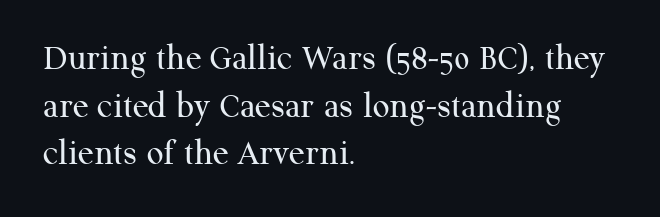
{"serif": "yes", "italic": "no", "bold": "no", "weight": "regular", "width": "normal", "stroke_contrast": "medium", "x_height": "medium", "monospaced": "no", "underline": "no", "align": "left", "line_spacing": "normal", "line_spacing_ratio": 1.29, "letter_spacing": "normal", "letter_spacing_em": 0.0, "glyph_px": 37}
